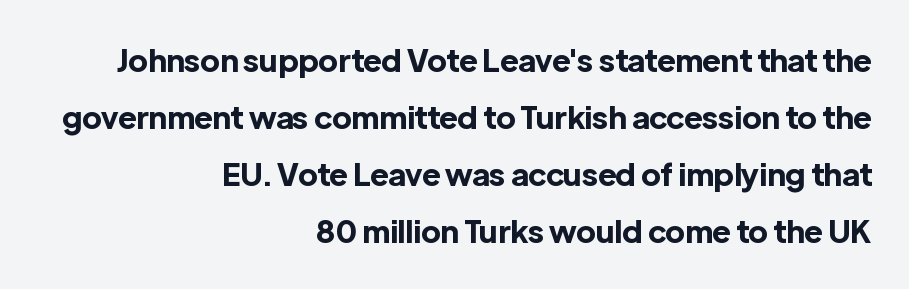
If you drew a line through each stem, it would be perfectly vertical. This sample uses a sans-serif face. Glance below the letters and you will spot only blank space. The letters sit at their default tracking, neither squeezed nor spread. The letters are bold, with thick, heavy strokes.
